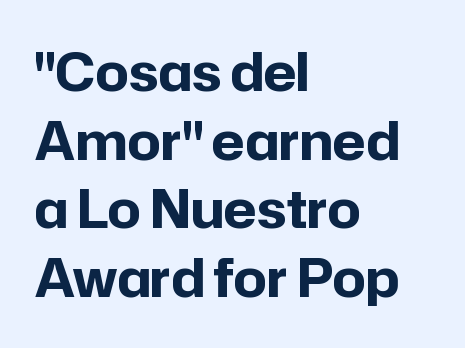
This sample uses an upright cut, with every glyph sitting square on the baseline. Is the type bold? Yes — the strokes are clearly thick and heavy. Glyph-to-glyph distance matches everyday printed text. This sample uses a sans-serif face. Notice how descenders clear the ascenders below comfortably — that's standard leading.
